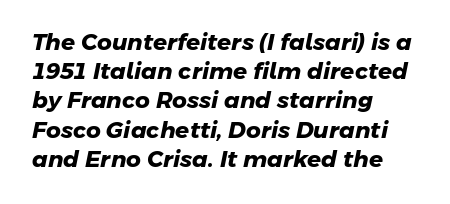
The image shows 23 px bold type; set left-aligned, normal line spacing (1.27x), normal letter spacing, not underlined.
